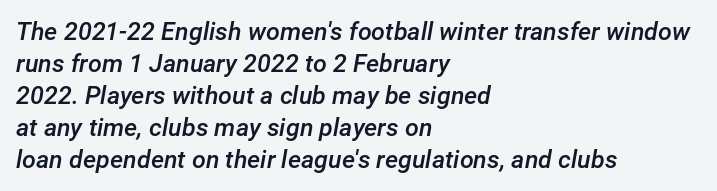
An italicized treatment has been applied to the whole sample. Horizontal alignment here is leftward, the default for most running prose. I'd describe the lettering as semibold — firm but not a full bold. No extra tracking has been applied to these lines. The space directly below the letters is spotless. Whoever set this chose a conventional vertical rhythm.
